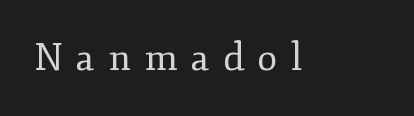
Tracking value appears strongly positive — letters spread wide. Type without underlining. Ascenders rise straight up at ninety degrees. No chunkiness to these letters — they're not bold. Small tapered or slab feet sit at the stroke ends, so this counts as serif. Varying glyph widths throughout — classic text-font behaviour.
